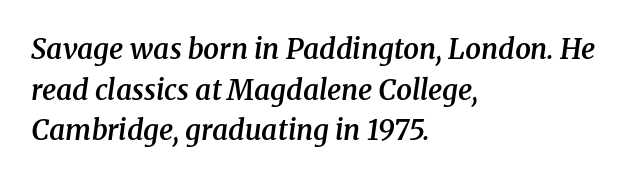
{"serif": "yes", "italic": "yes", "lean": "right", "slant_degrees": 8, "bold": "semi", "weight": "semibold", "width": "normal", "stroke_contrast": "medium", "x_height": "medium", "monospaced": "no", "underline": "no", "align": "left", "line_spacing": "normal", "line_spacing_ratio": 1.45, "letter_spacing": "normal", "letter_spacing_em": 0.0, "glyph_px": 28}
